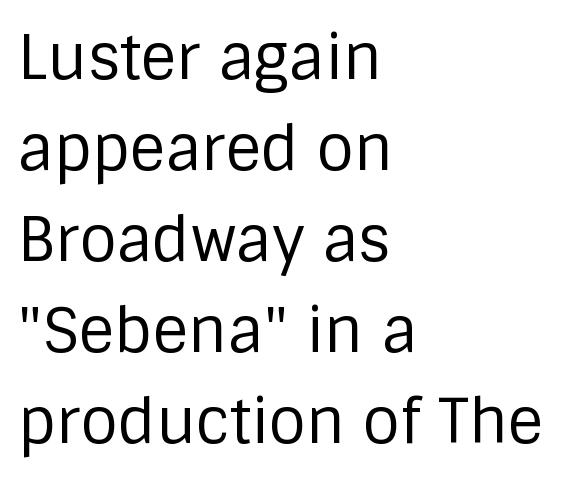
Does the leading feel generous? No, just average. The lines are quadded left. Look at the bottom of the vertical strokes: they stop flat, with no serifs. Letters rest on an invisible, unmarked baseline. You can tell it's not italic because the verticals are truly vertical. Is this a fixed-width face? No — the glyphs have proportional, varying widths.
